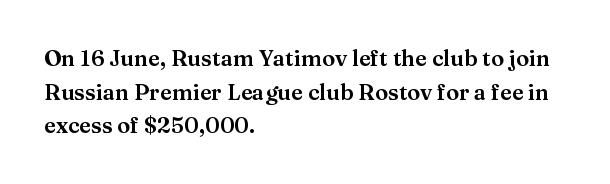
{"italic": "no", "underline": "no", "align": "left", "line_spacing": "normal", "line_spacing_ratio": 1.53, "letter_spacing": "normal", "letter_spacing_em": 0.0, "glyph_px": 22}
